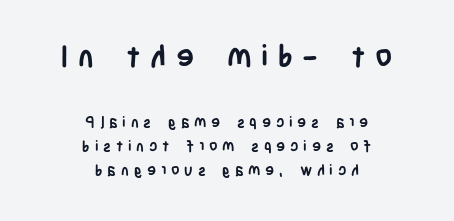
Substantial extra tracking has been applied to these lines. Visually the block forms a symmetrical silhouette, jagged on both flanks. If you drew a line through each stem, it would be perfectly vertical. Looks like regular typesetting: each glyph gets only the width it needs.
